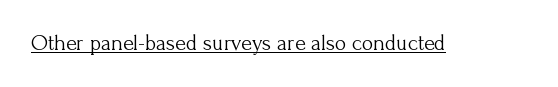
{"italic": "no", "bold": "no", "underline": "yes", "letter_spacing": "normal", "letter_spacing_em": 0.0, "glyph_px": 22}
